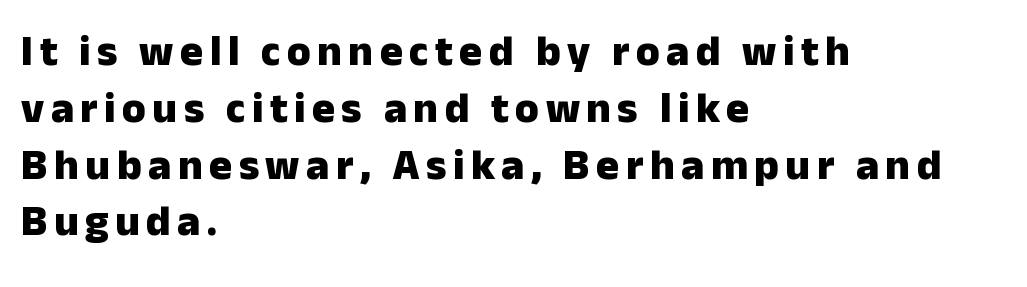
{"serif": "no", "italic": "no", "bold": "yes", "weight": "heavy", "width": "normal", "stroke_contrast": "low", "x_height": "medium", "monospaced": "no", "underline": "no", "align": "left", "line_spacing": "normal", "line_spacing_ratio": 1.32, "glyph_px": 43}
